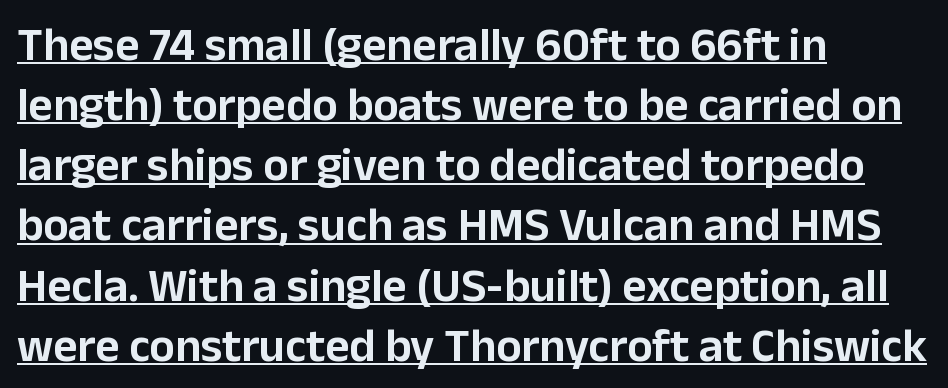
{"serif": "no", "italic": "no", "width": "normal", "stroke_contrast": "low", "x_height": "medium", "monospaced": "no", "underline": "yes", "align": "left", "line_spacing": "normal", "line_spacing_ratio": 1.28, "letter_spacing": "normal", "letter_spacing_em": 0.0, "glyph_px": 47}
